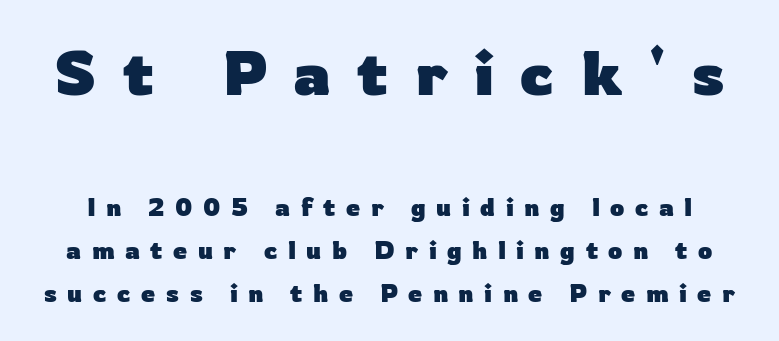
{"serif": "no", "italic": "no", "bold": "yes", "weight": "heavy", "width": "normal", "stroke_contrast": "low", "x_height": "medium", "monospaced": "no", "underline": "no", "line_spacing_ratio": 1.72, "letter_spacing": "wide", "letter_spacing_em": 0.42, "larger_block": "first", "size_ratio": 2.52, "glyph_px": 63}
